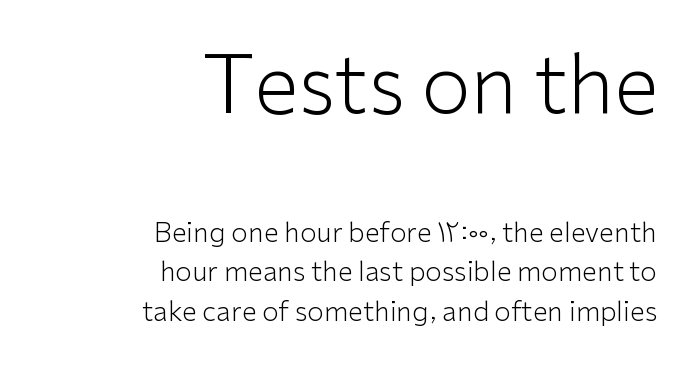
Q: Is the text bold? A: No.
Q: Is the text italic (slanted)? A: No, it is upright.
Q: Is the typeface a serif or a sans-serif typeface? A: Sans-serif.
Q: Is the text underlined? A: No.
Q: How is the paragraph aligned? A: Right-aligned.
Q: Is the spacing between letters normal or unusually wide? A: Normal.
Q: Is the spacing between lines tight, normal or loose? A: Normal.
Q: Which block of text is set in a larger size, the first (top) or the second (bottom)? A: The first (top) one.
Q: Width (condensed, normal, or wide)? A: Normal.
Q: Stroke contrast? A: Low.
Q: x-height? A: Medium.
Q: Monospaced? A: No.
